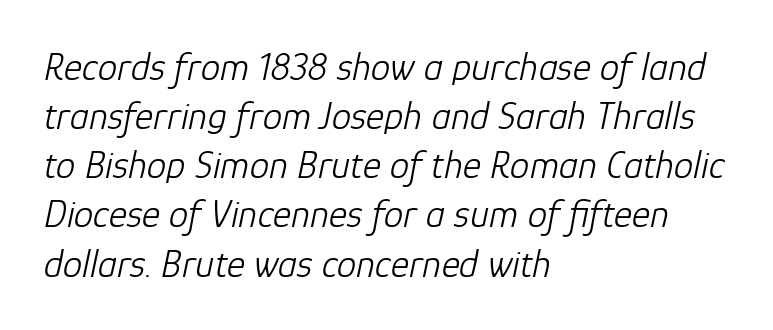
Anything drawn beneath the words? Only blank space. Each letter keeps its own natural width here, so spacing adapts to shape. The lines are quadded left. When letters slant like this, we call the style italic. The typeface has the unassuming heft of standard copy or less.
